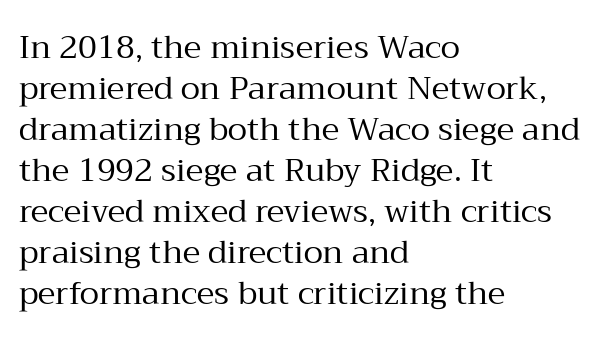
Q: Is the text bold? A: No.
Q: Is the text italic (slanted)? A: No, it is upright.
Q: Is the typeface a serif or a sans-serif typeface? A: Serif.
Q: Is the text underlined? A: No.
Q: How is the paragraph aligned? A: Left-aligned.
Q: Is the spacing between letters normal or unusually wide? A: Normal.
Q: Is the spacing between lines tight, normal or loose? A: Normal.
Q: Width (condensed, normal, or wide)? A: Normal.
Q: Stroke contrast? A: Medium.
Q: x-height? A: Medium.
Q: Monospaced? A: No.
